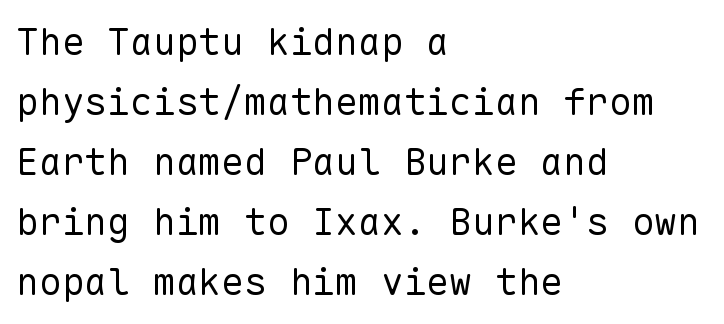
{"serif": "no", "italic": "no", "bold": "no", "weight": "regular", "width": "normal", "stroke_contrast": "low", "x_height": "medium", "monospaced": "yes", "underline": "no", "align": "left", "line_spacing": "normal", "line_spacing_ratio": 1.58, "letter_spacing": "normal", "letter_spacing_em": 0.0, "glyph_px": 38}
